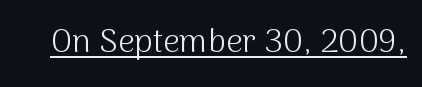
Q: Is the text bold? A: No.
Q: Is the text italic (slanted)? A: No, it is upright.
Q: Is the typeface a serif or a sans-serif typeface? A: Sans-serif.
Q: Is the text underlined? A: Yes.
Q: Is the spacing between letters normal or unusually wide? A: Normal.
Q: Width (condensed, normal, or wide)? A: Normal.
Q: Stroke contrast? A: Medium.
Q: x-height? A: Medium.
Q: Monospaced? A: No.
